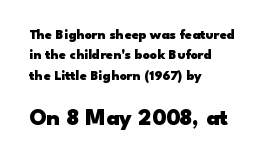
Q: Is the text bold? A: Yes.
Q: Is the text italic (slanted)? A: No, it is upright.
Q: Is the text underlined? A: No.
Q: How is the paragraph aligned? A: Left-aligned.
Q: Is the spacing between letters normal or unusually wide? A: Normal.
Q: Is the spacing between lines tight, normal or loose? A: Normal.
Q: Which block of text is set in a larger size, the first (top) or the second (bottom)? A: The second (bottom) one.
